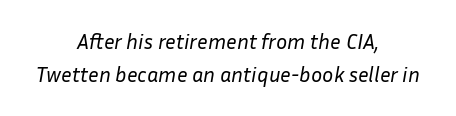
Q: Is the text bold? A: No.
Q: Is the text italic (slanted)? A: Yes, it leans right by about 10 degrees.
Q: Is the text underlined? A: No.
Q: How is the paragraph aligned? A: Centered.
Q: Is the spacing between letters normal or unusually wide? A: Normal.
Q: Is the spacing between lines tight, normal or loose? A: Normal.
